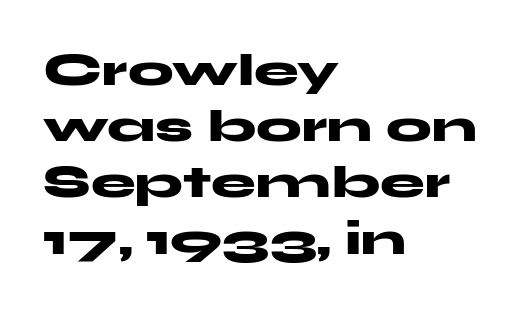
Q: Is the text bold? A: Yes.
Q: Is the text italic (slanted)? A: No, it is upright.
Q: Is the typeface a serif or a sans-serif typeface? A: Sans-serif.
Q: Is the text underlined? A: No.
Q: How is the paragraph aligned? A: Left-aligned.
Q: Is the spacing between letters normal or unusually wide? A: Normal.
Q: Is the spacing between lines tight, normal or loose? A: Normal.
Q: Width (condensed, normal, or wide)? A: Wide.
Q: Stroke contrast? A: Medium.
Q: x-height? A: Medium.
Q: Monospaced? A: No.
